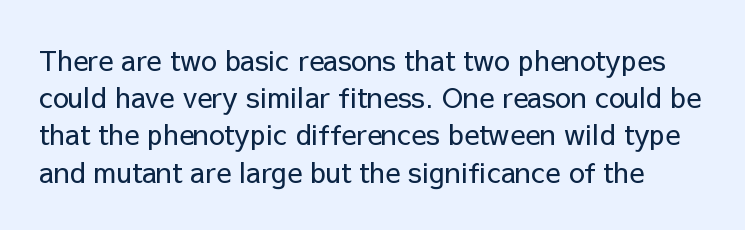
Q: Is the text bold? A: No.
Q: Is the text italic (slanted)? A: No, it is upright.
Q: Is the typeface a serif or a sans-serif typeface? A: Sans-serif.
Q: Is the text underlined? A: No.
Q: Is the spacing between letters normal or unusually wide? A: Normal.
Q: Is the spacing between lines tight, normal or loose? A: Normal.
Q: Width (condensed, normal, or wide)? A: Normal.
Q: Stroke contrast? A: Low.
Q: x-height? A: Medium.
Q: Monospaced? A: No.
